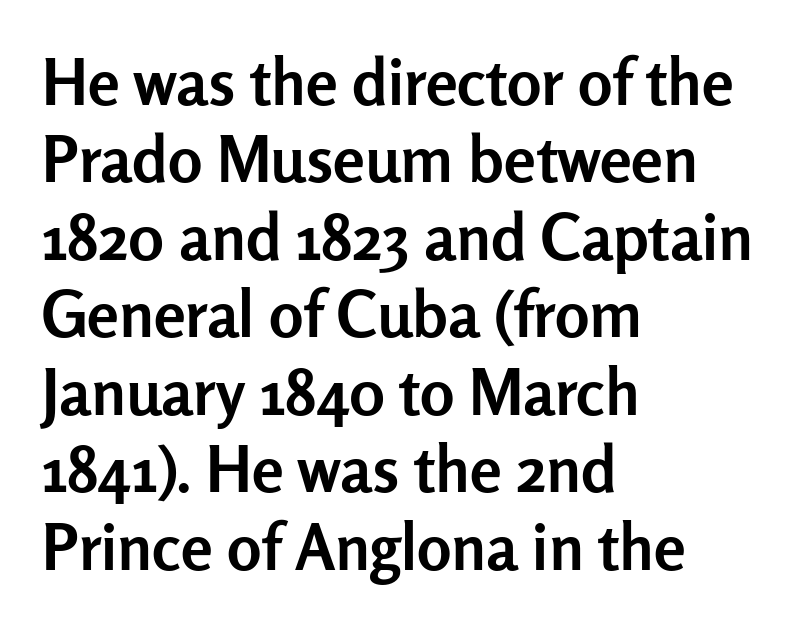
The typography opts for an upright posture over an oblique one. Character widths vary here, with narrow letters taking less room than wide ones. Typesetter's note: full bold, strokes at maximum text heaviness. The setting favours the left margin, as ordinary paragraphs usually do. The gaps between neighbouring characters are ordinary and unremarkable. The specimen omits any rule beneath the text block's lines.
